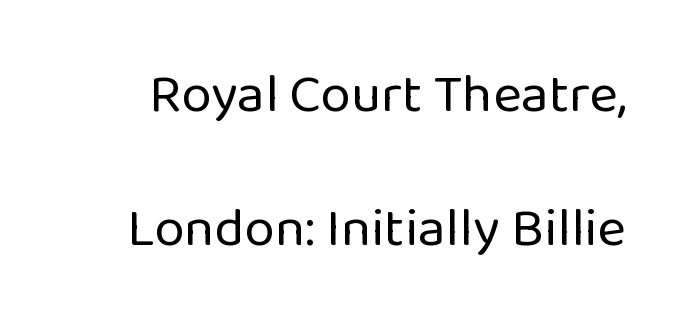
{"serif": "no", "italic": "no", "bold": "no", "weight": "regular", "width": "normal", "stroke_contrast": "low", "x_height": "medium", "monospaced": "no", "underline": "no", "line_spacing": "loose", "line_spacing_ratio": 2.43, "letter_spacing": "normal", "letter_spacing_em": 0.0, "glyph_px": 55}
